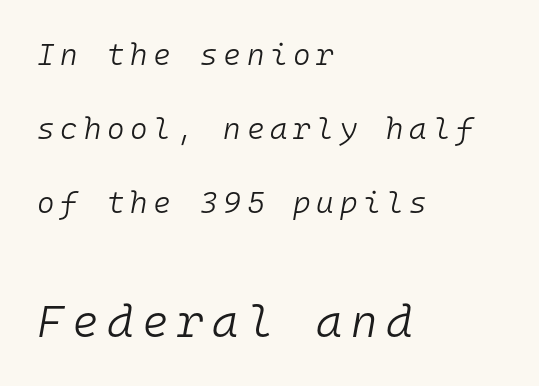
The image shows 45 px light type, italic (leaning right), monospaced; set left-aligned, loose line spacing (2.47x), not underlined; the second (bottom) block is 1.5x larger; low stroke contrast and a medium x-height.
